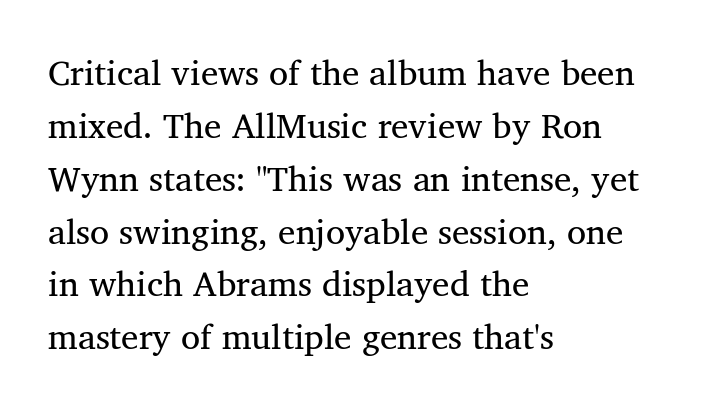
Lines of text with bare space underneath. These lines keep a tight, regular rhythm from letter to letter. Small tapered or slab feet sit at the stroke ends, so this counts as serif. Rows of type keep a routine distance in the vertical direction.
